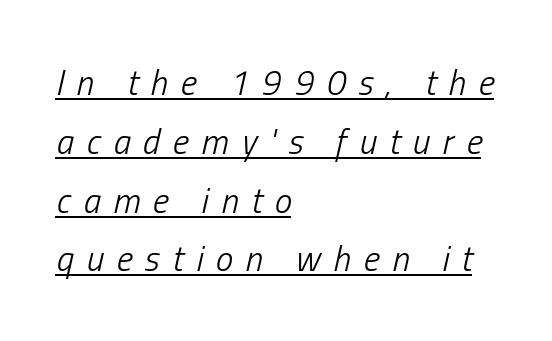
Leftover space on each line is placed entirely after the last word. Each letter keeps its own natural width here, so spacing adapts to shape. The typesetting does not lean heavy: it is not bold. Quick note: interline space is typical. The tracking jumps out immediately: characters are airy and widely separated. A typographer would call this underscored text.
